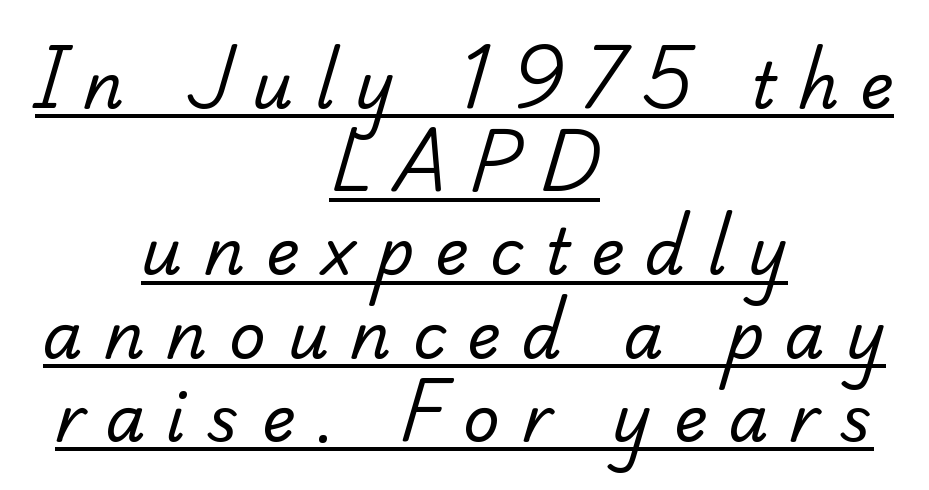
Q: Is the text bold? A: No.
Q: Is the typeface a serif or a sans-serif typeface? A: Serif.
Q: Is the text underlined? A: Yes.
Q: How is the paragraph aligned? A: Centered.
Q: Is the spacing between letters normal or unusually wide? A: Unusually wide.
Q: Is the spacing between lines tight, normal or loose? A: Normal.
Q: Width (condensed, normal, or wide)? A: Normal.
Q: Stroke contrast? A: Low.
Q: x-height? A: Small.
Q: Monospaced? A: No.
